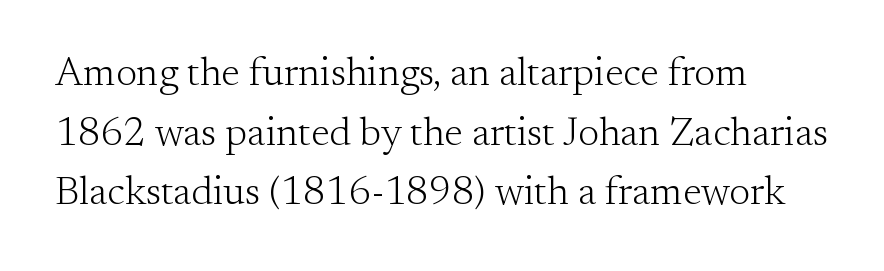
The image shows 40 px light serif type, upright; set left-aligned, normal line spacing (1.49x), normal letter spacing, not underlined; medium stroke contrast and a small x-height.
